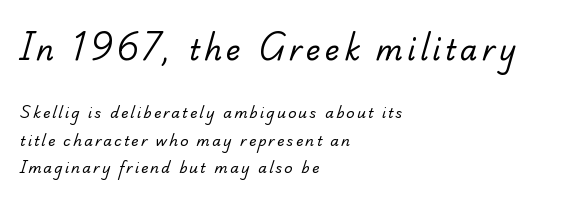
A typesetter would call this leading open, well beyond the default. Stems and bowls with no extra thickness — not bold. Look at the bottom of the vertical strokes: they flare into serifs here. The specimen omits any rule beneath the text block's lines. Visually the block forms a straight wall on the left and a jagged coastline on the right.
